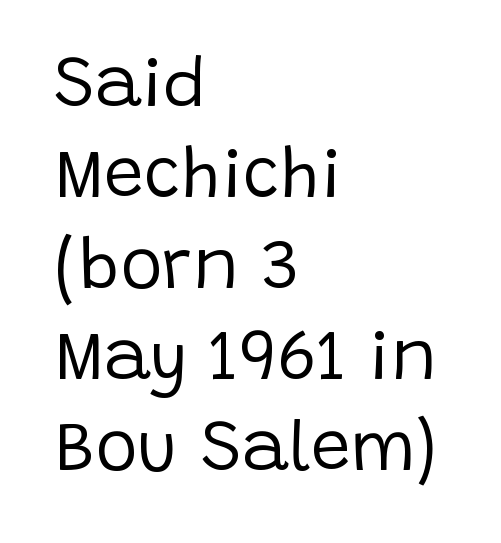
The image shows 71 px regular-weight sans-serif type, upright; set left-aligned, normal line spacing (1.28x), normal letter spacing, not underlined; low stroke contrast and a large x-height.
